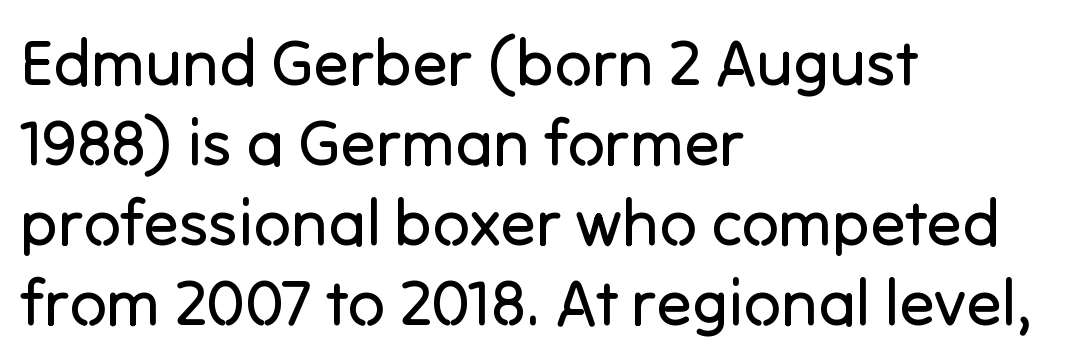
A typesetter would call this proportional, since set widths differ per character. Heaviness? Minimal to ordinary, like unemphasized prose. Characters remain perfectly vertical along every line. This sample uses plain, unmodified letter spacing. The space directly below the letters is spotless. Note: no serifs on the glyphs.
